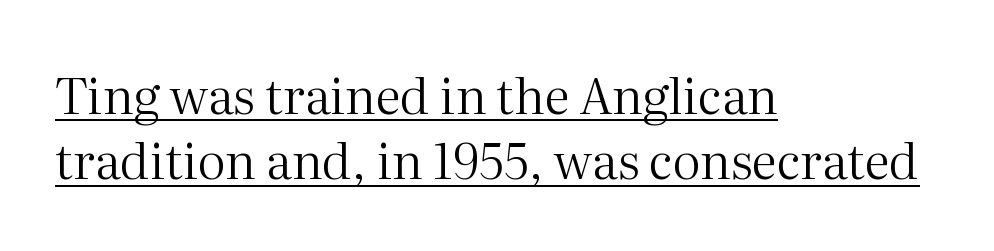
The image shows 50 px regular-weight serif type, upright; set left-aligned, normal line spacing (1.31x), normal letter spacing, underlined; medium stroke contrast and a medium x-height.
